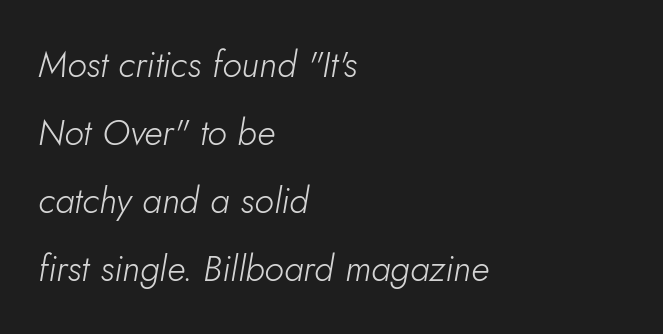
The image shows 36 px light type, italic (leaning right); set left-aligned, line spacing 1.89x, normal letter spacing, not underlined; low stroke contrast and a small x-height.
